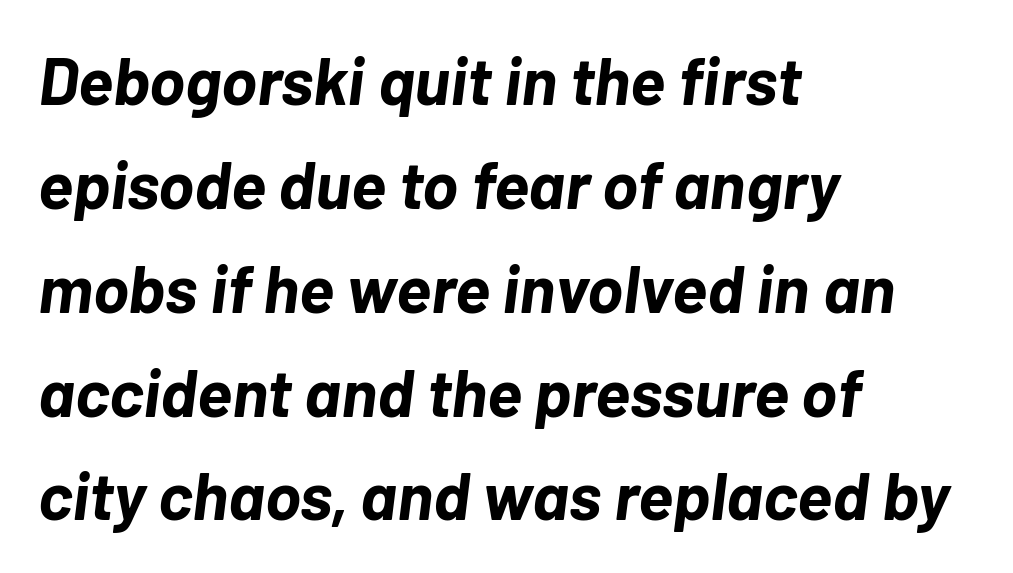
This rendering uses left alignment, leaving the right contour irregular. Proportional: the letters do not fall into vertical columns. Heavy, bold letterforms. Honestly, the row spacing looks completely unremarkable. There is no visible air inserted between adjacent glyphs.
